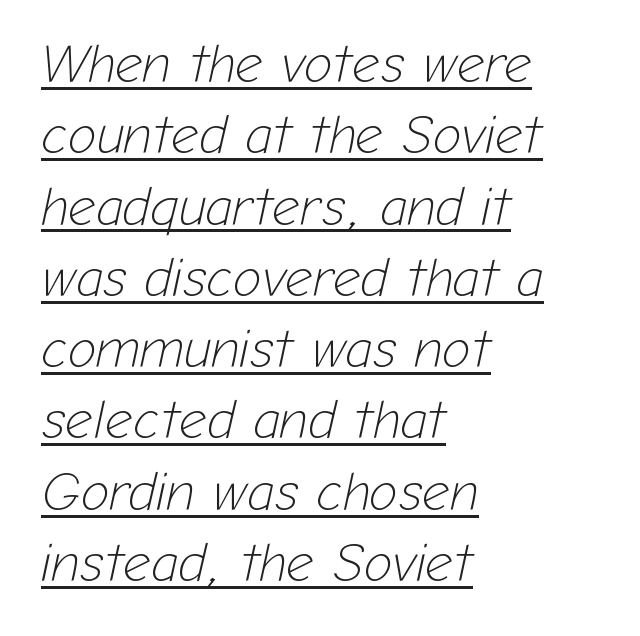
{"italic": "yes", "lean": "right", "slant_degrees": 12, "bold": "no", "weight": "light", "width": "normal", "stroke_contrast": "low", "x_height": "medium", "monospaced": "no", "underline": "yes", "align": "left", "line_spacing": "normal", "line_spacing_ratio": 1.32, "letter_spacing": "normal", "letter_spacing_em": 0.0, "glyph_px": 54}
